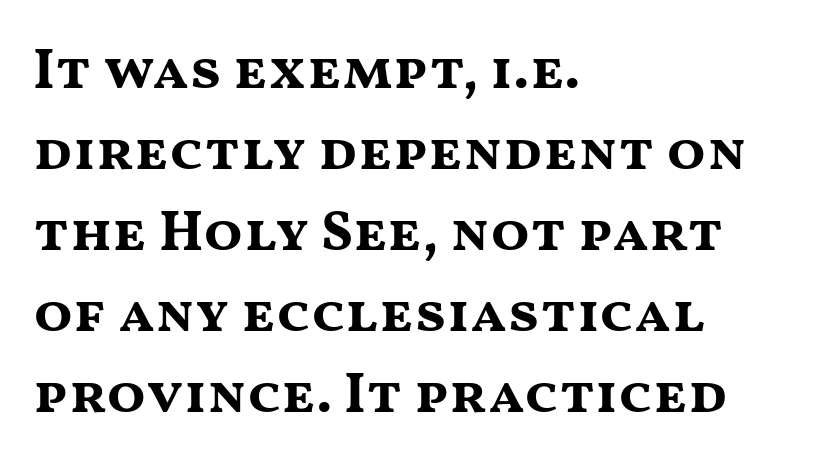
The image shows 57 px bold, wide sans-serif type, upright; set left-aligned, normal line spacing (1.42x), normal letter spacing, not underlined; medium stroke contrast and a medium x-height.
